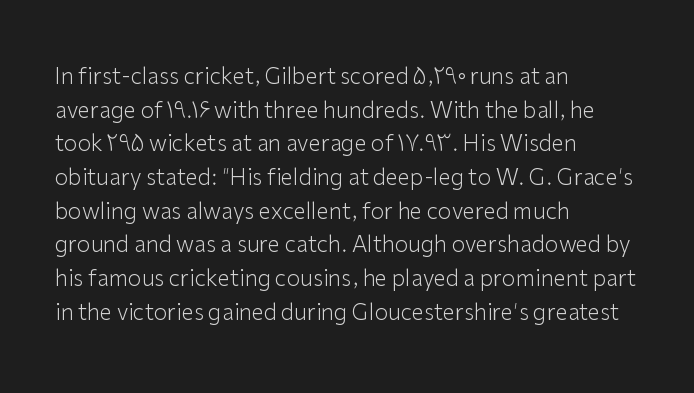
The image shows 22 px text type, upright; set left-aligned, normal line spacing (1.53x), normal letter spacing, not underlined.
